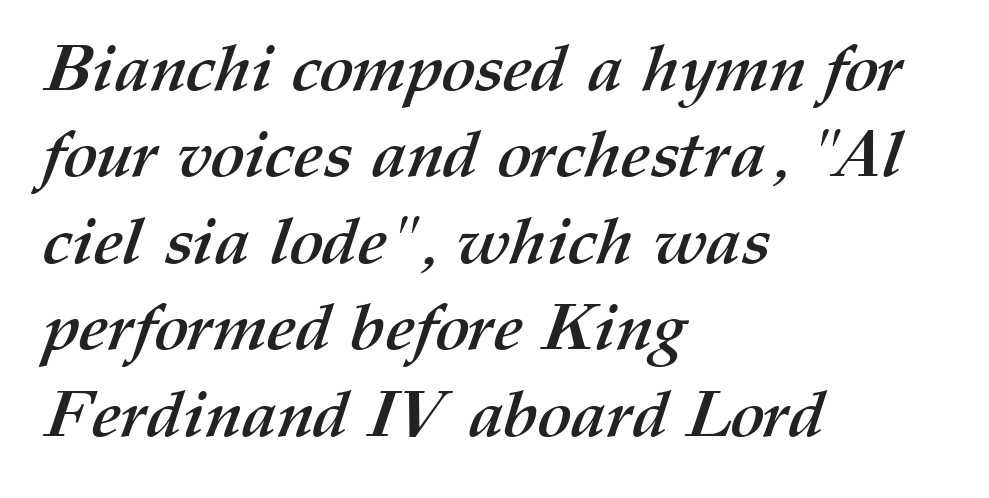
The image shows 65 px semibold type; set left-aligned, normal line spacing (1.33x), normal letter spacing, not underlined; medium stroke contrast and a medium x-height.
